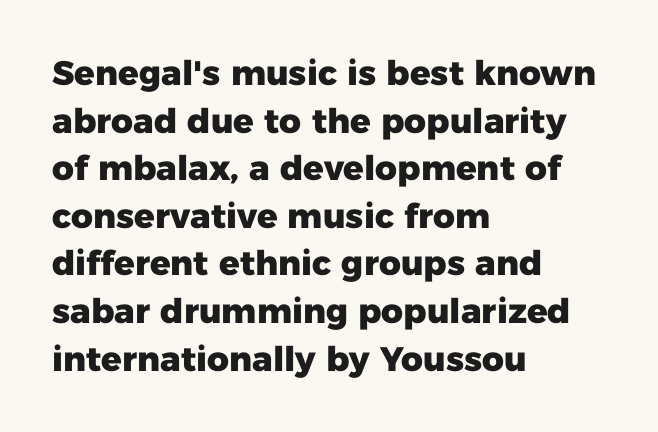
Descenders are the only things crossing below the line. Evenly set lines give the paragraph a standard silhouette. These lines keep a tight, regular rhythm from letter to letter. Every letter is thick-stroked: bold, no question. The typeface chosen for these lines omits serifs.
